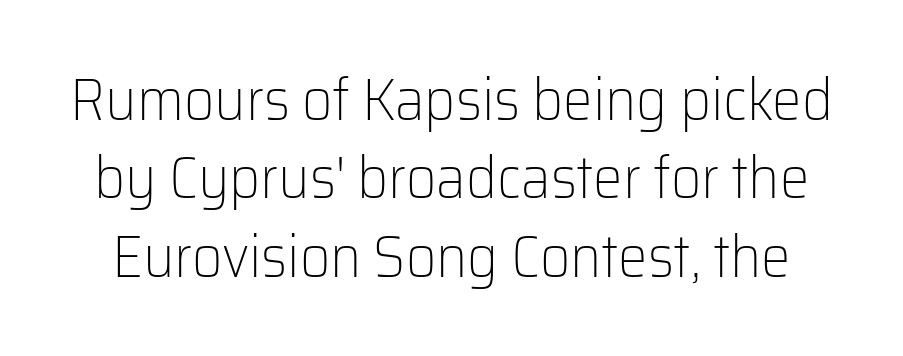
Q: Is the text bold? A: No.
Q: Is the text italic (slanted)? A: No, it is upright.
Q: Is the typeface a serif or a sans-serif typeface? A: Sans-serif.
Q: Is the text underlined? A: No.
Q: Is the spacing between letters normal or unusually wide? A: Normal.
Q: Is the spacing between lines tight, normal or loose? A: Normal.
Q: Width (condensed, normal, or wide)? A: Normal.
Q: Stroke contrast? A: Low.
Q: x-height? A: Medium.
Q: Monospaced? A: No.
